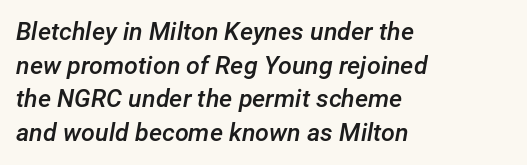
{"italic": "yes", "lean": "right", "slant_degrees": 12, "bold": "semi", "underline": "no", "align": "left", "line_spacing": "normal", "line_spacing_ratio": 1.35, "letter_spacing": "normal", "letter_spacing_em": 0.0, "glyph_px": 25}
